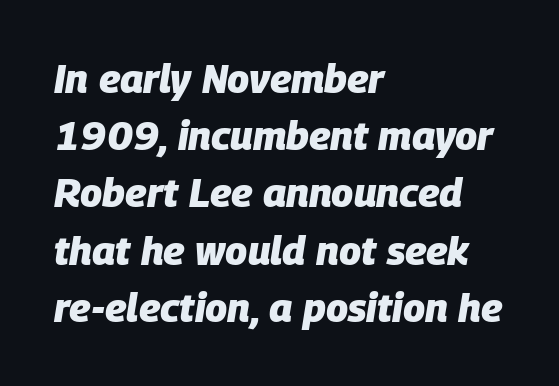
{"italic": "yes", "lean": "right", "slant_degrees": 9, "bold": "yes", "weight": "heavy", "width": "normal", "stroke_contrast": "low", "x_height": "large", "monospaced": "no", "underline": "no", "align": "left", "line_spacing": "normal", "line_spacing_ratio": 1.43, "letter_spacing": "normal", "letter_spacing_em": 0.0, "glyph_px": 40}
